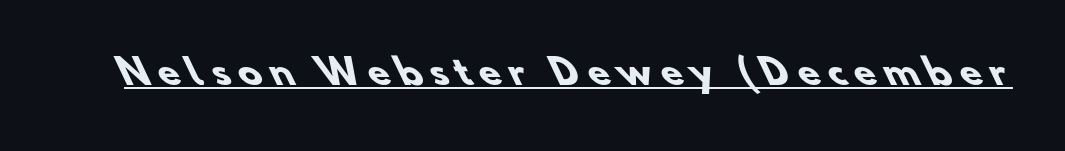
The image shows 35 px heavy sans-serif type; set unusually wide letter spacing (+0.25 em), underlined; low stroke contrast and a small x-height.
